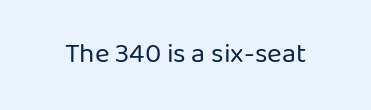
The specimen omits any rule beneath the text block's lines. Short note: letters normally spaced. Vertical strokes here are truly vertical. Note the varied advance widths — an 'i' is clearly narrower than an 'm'. The face used here is a sans, in the tradition of grotesques and geometrics.
